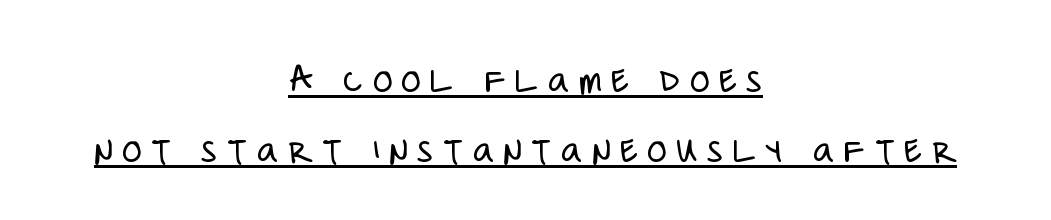
{"serif": "no", "italic": "no", "bold": "no", "weight": "light", "width": "condensed", "stroke_contrast": "low", "x_height": "large", "monospaced": "no", "underline": "yes", "align": "center", "line_spacing_ratio": 1.75, "letter_spacing": "wide", "letter_spacing_em": 0.24, "glyph_px": 40}
